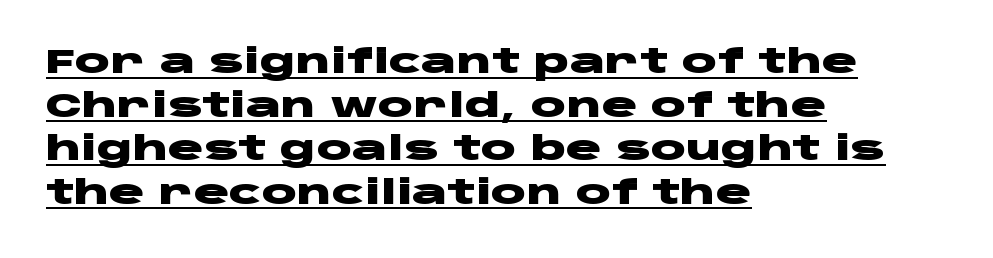
{"serif": "no", "italic": "no", "bold": "yes", "weight": "heavy", "width": "wide", "stroke_contrast": "low", "x_height": "large", "monospaced": "no", "underline": "yes", "align": "left", "line_spacing": "normal", "line_spacing_ratio": 1.32, "letter_spacing": "normal", "letter_spacing_em": 0.0, "glyph_px": 33}
